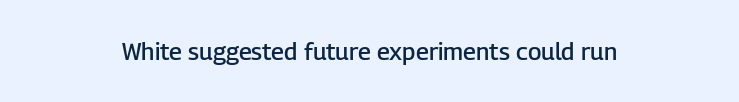
Nope, not italic — everything's standing straight. Notice how the passage keeps no hard edge, just a central spine. The zone under the glyphs is completely vacant. No extra tracking has been applied to these lines. Weight: semibold (demi).
